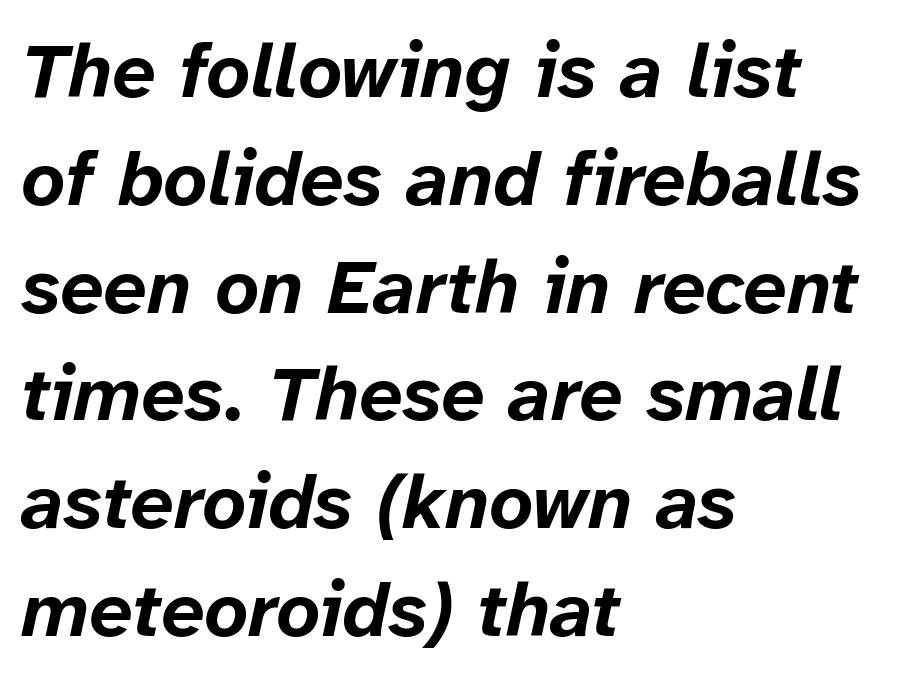
{"italic": "yes", "lean": "right", "slant_degrees": 12, "bold": "yes", "weight": "bold", "width": "normal", "stroke_contrast": "low", "x_height": "medium", "monospaced": "no", "underline": "no", "align": "left", "line_spacing": "normal", "line_spacing_ratio": 1.4, "letter_spacing": "normal", "letter_spacing_em": 0.0, "glyph_px": 77}
